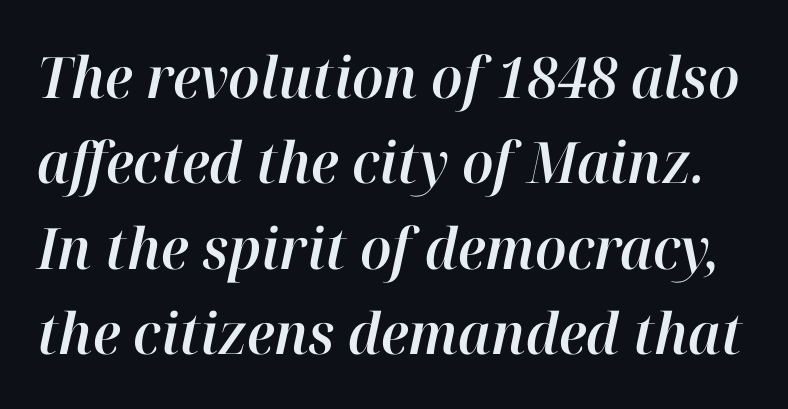
{"italic": "yes", "lean": "right", "slant_degrees": 12, "width": "normal", "stroke_contrast": "high", "x_height": "medium", "monospaced": "no", "underline": "no", "line_spacing": "normal", "line_spacing_ratio": 1.5, "letter_spacing": "normal", "letter_spacing_em": 0.0, "glyph_px": 57}
